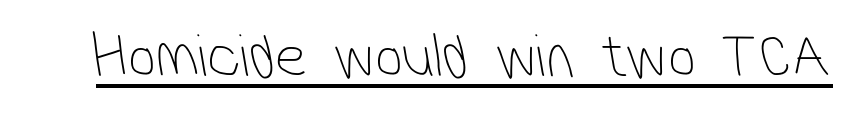
The characters display no serif detailing; their extremities are plain. Note the varied advance widths — an 'i' is clearly narrower than an 'm'. This rendering features underlined lettering. Caption: standard tracking, unaltered. No chunkiness to these letters — they're not bold.
